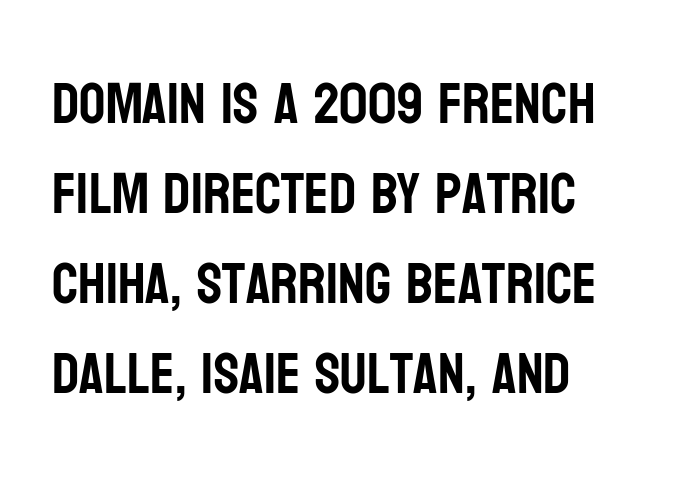
The leading is moderate, giving the passage an even texture. The axis of the letterforms is exactly vertical. Layout note: lines flush left. These lines are composed in type without serifs.
